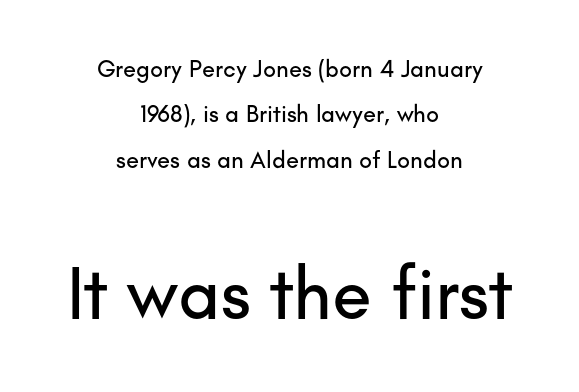
{"serif": "no", "italic": "no", "width": "normal", "stroke_contrast": "low", "x_height": "small", "monospaced": "no", "underline": "no", "align": "center", "line_spacing_ratio": 1.89, "letter_spacing": "normal", "letter_spacing_em": 0.0, "larger_block": "second", "size_ratio": 3.04, "glyph_px": 73}
